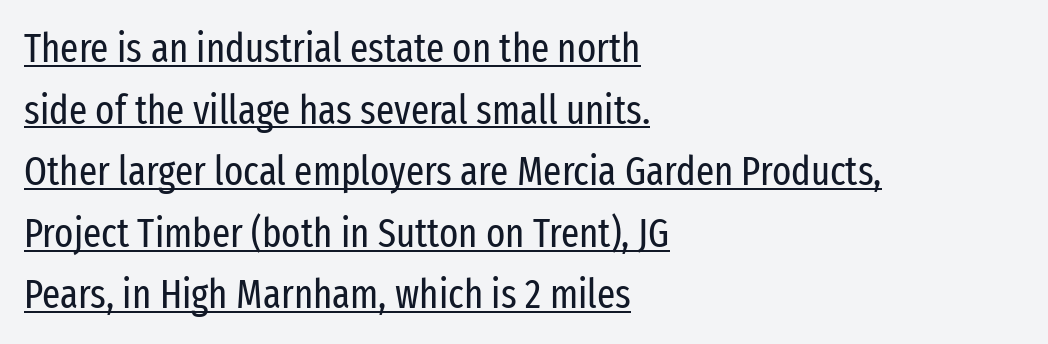
Q: Is the text bold? A: No.
Q: Is the text italic (slanted)? A: No, it is upright.
Q: Is the typeface a serif or a sans-serif typeface? A: Sans-serif.
Q: Is the text underlined? A: Yes.
Q: How is the paragraph aligned? A: Left-aligned.
Q: Is the spacing between letters normal or unusually wide? A: Normal.
Q: Is the spacing between lines tight, normal or loose? A: Normal.
Q: Width (condensed, normal, or wide)? A: Condensed.
Q: Stroke contrast? A: Low.
Q: x-height? A: Medium.
Q: Monospaced? A: No.
